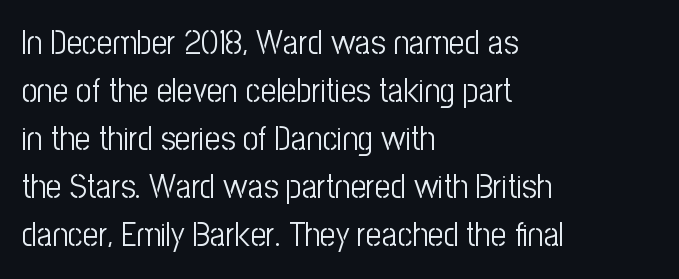
This sample is left-justified, so line endings fall wherever the words run out. Words float on clear page, feet unadorned. Nothing unusual about the tracking: characters are spaced as the font intends. A typesetter would call this proportional, since set widths differ per character. The text was rendered using a sans face with plain stroke endings.
